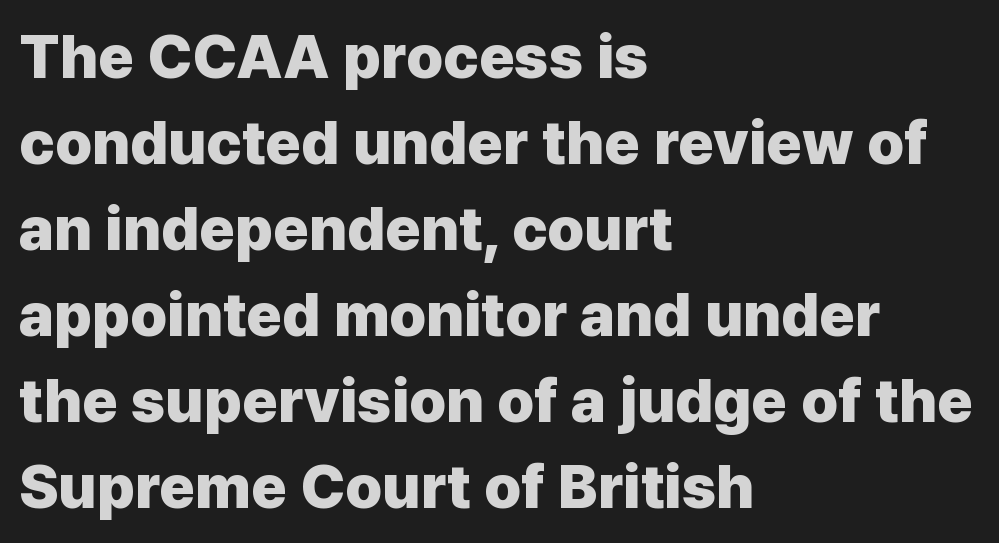
{"serif": "no", "italic": "no", "bold": "yes", "weight": "heavy", "width": "normal", "stroke_contrast": "low", "x_height": "medium", "monospaced": "no", "underline": "no", "align": "left", "line_spacing": "normal", "line_spacing_ratio": 1.41, "letter_spacing": "normal", "letter_spacing_em": 0.0, "glyph_px": 61}
